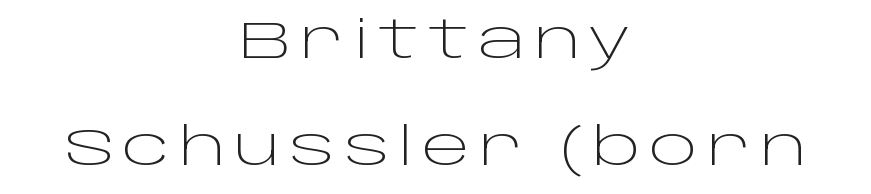
{"serif": "no", "italic": "no", "bold": "no", "weight": "light", "width": "wide", "stroke_contrast": "low", "x_height": "large", "monospaced": "no", "underline": "no", "align": "center", "line_spacing": "loose", "line_spacing_ratio": 2.05, "glyph_px": 52}
